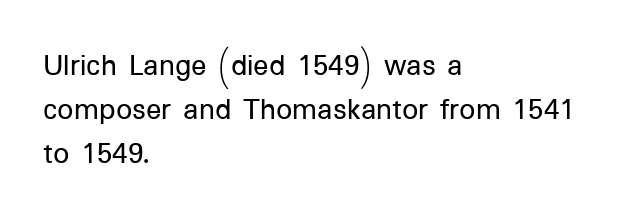
The image shows 32 px sans-serif type, upright; set left-aligned, normal line spacing (1.38x), normal letter spacing, not underlined; low stroke contrast and a medium x-height.
